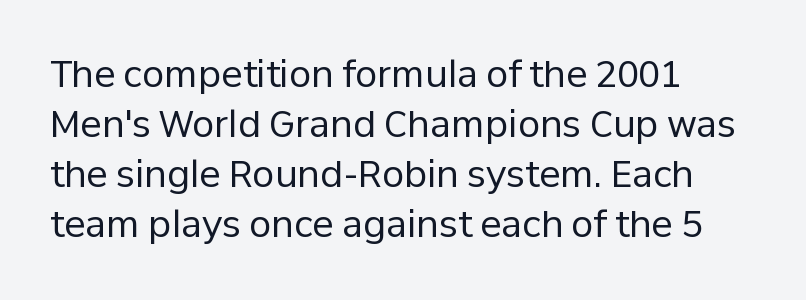
{"serif": "no", "italic": "no", "bold": "no", "weight": "regular", "width": "normal", "stroke_contrast": "low", "x_height": "medium", "monospaced": "no", "underline": "no", "align": "left", "line_spacing": "normal", "line_spacing_ratio": 1.39, "letter_spacing": "normal", "letter_spacing_em": 0.0, "glyph_px": 36}
